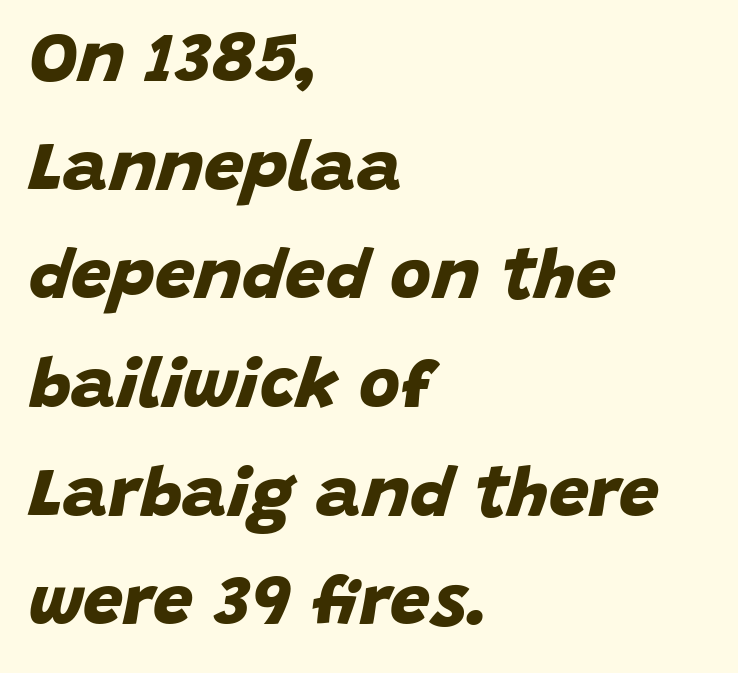
{"serif": "no", "bold": "yes", "weight": "bold", "width": "normal", "stroke_contrast": "low", "x_height": "large", "monospaced": "no", "underline": "no", "align": "left", "line_spacing": "normal", "line_spacing_ratio": 1.53, "letter_spacing": "normal", "letter_spacing_em": 0.0, "glyph_px": 71}
